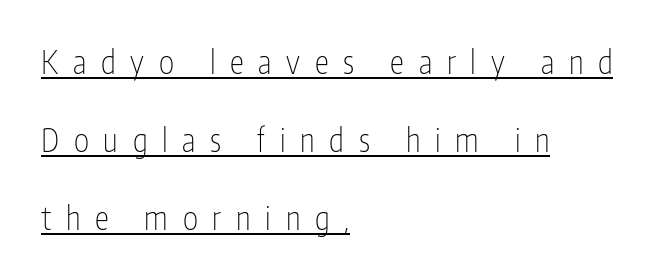
Q: Is the text bold? A: No.
Q: Is the text italic (slanted)? A: No, it is upright.
Q: Is the typeface a serif or a sans-serif typeface? A: Sans-serif.
Q: Is the text underlined? A: Yes.
Q: How is the paragraph aligned? A: Left-aligned.
Q: Is the spacing between letters normal or unusually wide? A: Unusually wide.
Q: Is the spacing between lines tight, normal or loose? A: Loose.
Q: Width (condensed, normal, or wide)? A: Condensed.
Q: Stroke contrast? A: Low.
Q: x-height? A: Medium.
Q: Monospaced? A: No.
